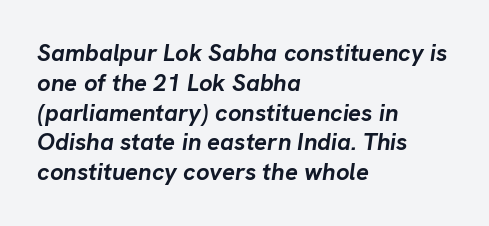
{"italic": "yes", "lean": "right", "slant_degrees": 8, "bold": "yes", "underline": "no", "align": "left", "line_spacing_ratio": 1.24, "letter_spacing": "normal", "letter_spacing_em": 0.0, "glyph_px": 24}
